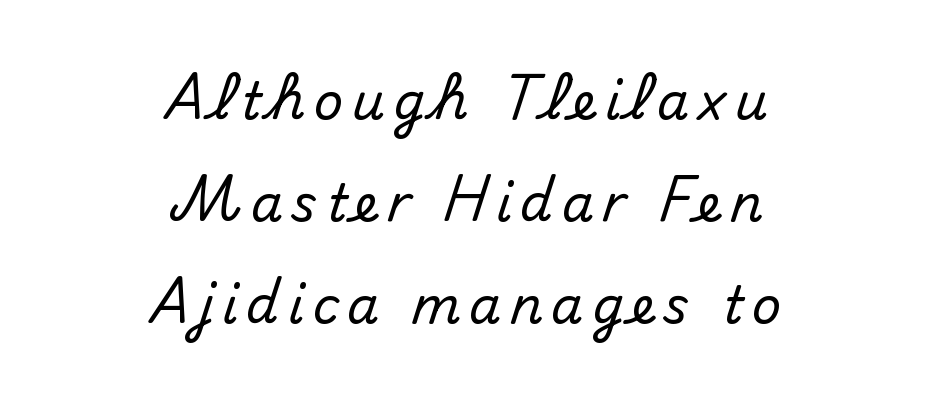
Q: Is the text italic (slanted)? A: Yes.
Q: Is the typeface a serif or a sans-serif typeface? A: Sans-serif.
Q: Is the text underlined? A: No.
Q: How is the paragraph aligned? A: Centered.
Q: Is the spacing between lines tight, normal or loose? A: Loose.
Q: Width (condensed, normal, or wide)? A: Normal.
Q: Stroke contrast? A: Medium.
Q: x-height? A: Small.
Q: Monospaced? A: No.
